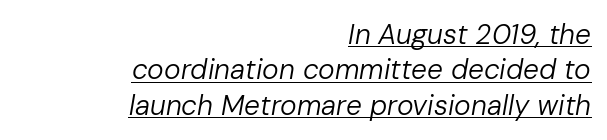
{"italic": "yes", "lean": "right", "slant_degrees": 10, "bold": "no", "weight": "regular", "width": "normal", "stroke_contrast": "low", "x_height": "medium", "monospaced": "no", "underline": "yes", "align": "right", "line_spacing": "normal", "line_spacing_ratio": 1.26, "letter_spacing": "normal", "letter_spacing_em": 0.0, "glyph_px": 28}
